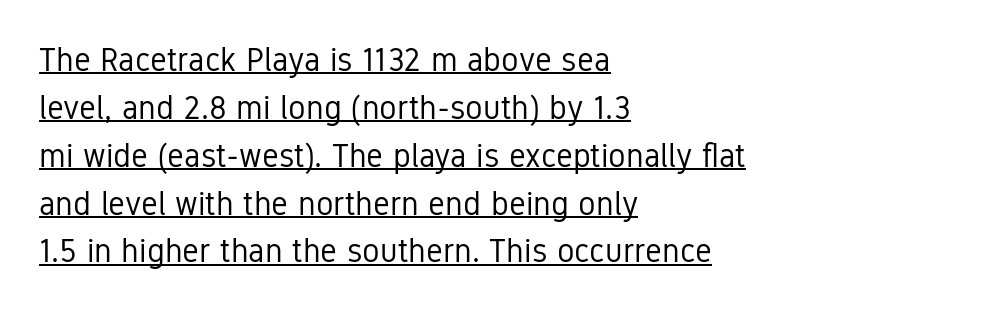
{"serif": "no", "italic": "no", "bold": "no", "weight": "regular", "width": "condensed", "stroke_contrast": "low", "x_height": "medium", "monospaced": "no", "underline": "yes", "align": "left", "line_spacing": "normal", "line_spacing_ratio": 1.45, "letter_spacing": "normal", "letter_spacing_em": 0.0, "glyph_px": 33}
